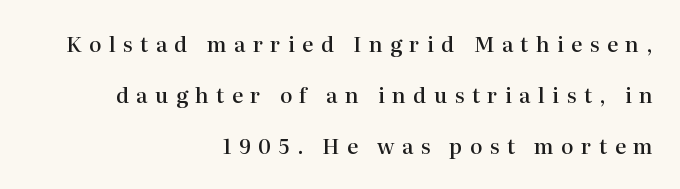
Q: Is the text bold? A: Semi-bold.
Q: Is the text italic (slanted)? A: No, it is upright.
Q: Is the text underlined? A: No.
Q: How is the paragraph aligned? A: Right-aligned.
Q: Is the spacing between letters normal or unusually wide? A: Unusually wide.
Q: Is the spacing between lines tight, normal or loose? A: Loose.
